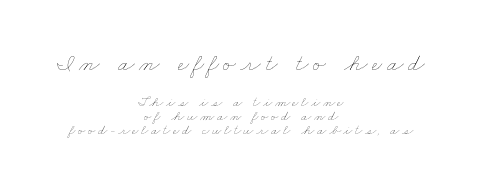
The image shows 24 px text type; set centered, tight line spacing (0.97x), not underlined; the first (top) block is 1.71x larger.
